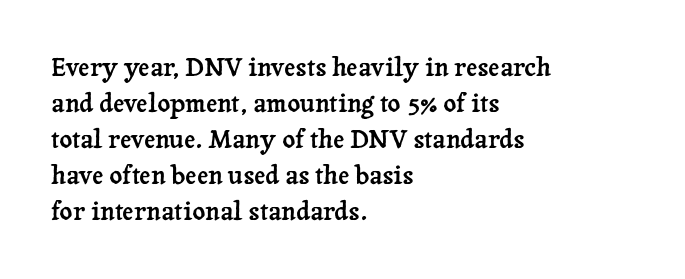
{"italic": "no", "underline": "no", "align": "left", "line_spacing": "normal", "line_spacing_ratio": 1.44, "letter_spacing": "normal", "letter_spacing_em": 0.0, "glyph_px": 25}
